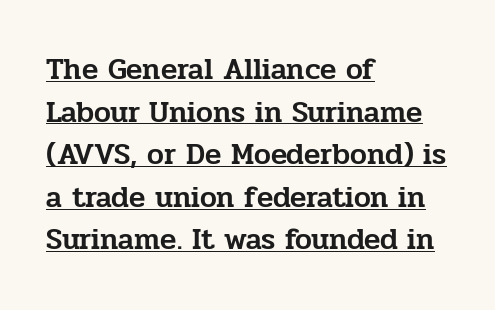
Nothing unusual about the tracking: characters are spaced as the font intends. These lines are rendered in a variable-pitch font. These lines stack with their left ends in a neat column. Look at the bottom of the vertical strokes: they flare into serifs here.
